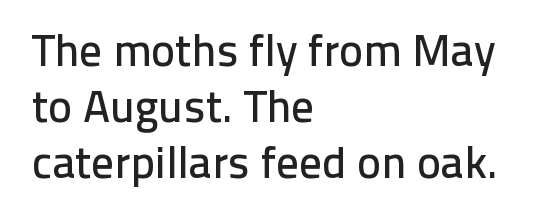
Q: Is the text italic (slanted)? A: No, it is upright.
Q: Is the typeface a serif or a sans-serif typeface? A: Sans-serif.
Q: Is the text underlined? A: No.
Q: How is the paragraph aligned? A: Left-aligned.
Q: Is the spacing between letters normal or unusually wide? A: Normal.
Q: Is the spacing between lines tight, normal or loose? A: Normal.
Q: Width (condensed, normal, or wide)? A: Normal.
Q: Stroke contrast? A: Low.
Q: x-height? A: Medium.
Q: Monospaced? A: No.
